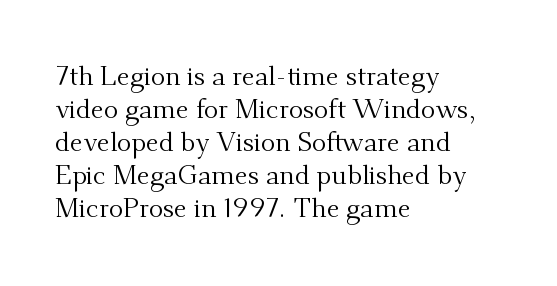
Q: Is the text bold? A: No.
Q: Is the text italic (slanted)? A: No, it is upright.
Q: Is the text underlined? A: No.
Q: How is the paragraph aligned? A: Left-aligned.
Q: Is the spacing between letters normal or unusually wide? A: Normal.
